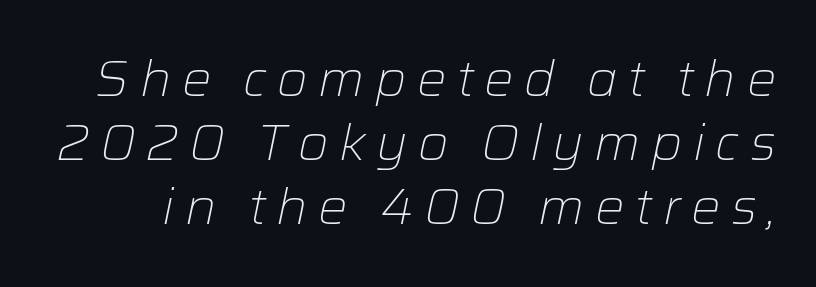
The image shows 49 px light type, italic (leaning right); set normal line spacing (1.31x), unusually wide letter spacing (+0.21 em), not underlined; low stroke contrast and a medium x-height.
